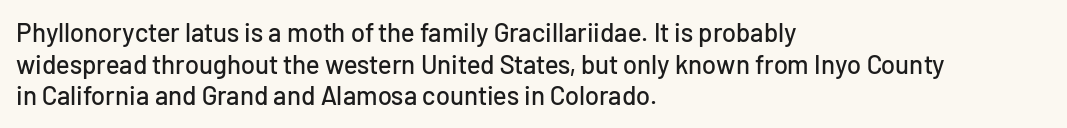
The lettering stays uniformly vertical, giving the passage a roman look. The baseline area is clear. The setting favours the left margin, as ordinary paragraphs usually do. These lines keep a tight, regular rhythm from letter to letter.
